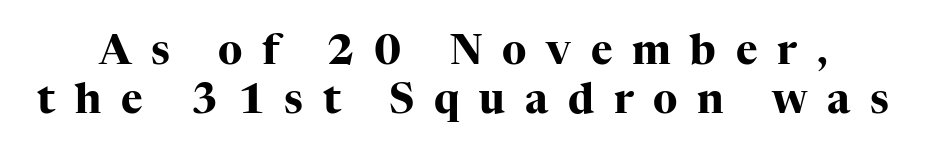
The image shows 41 px heavy serif type, upright; set line spacing 1.2x, unusually wide letter spacing (+0.48 em), not underlined; high stroke contrast and a medium x-height.
